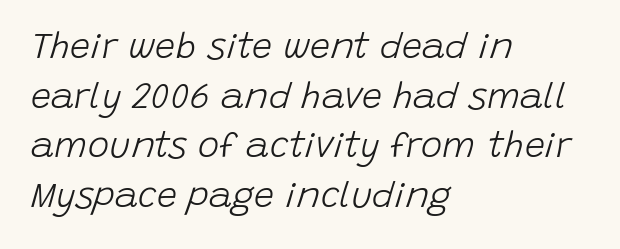
The image shows 36 px light type, italic (leaning right); set left-aligned, normal line spacing (1.38x), normal letter spacing, not underlined; low stroke contrast and a large x-height.
